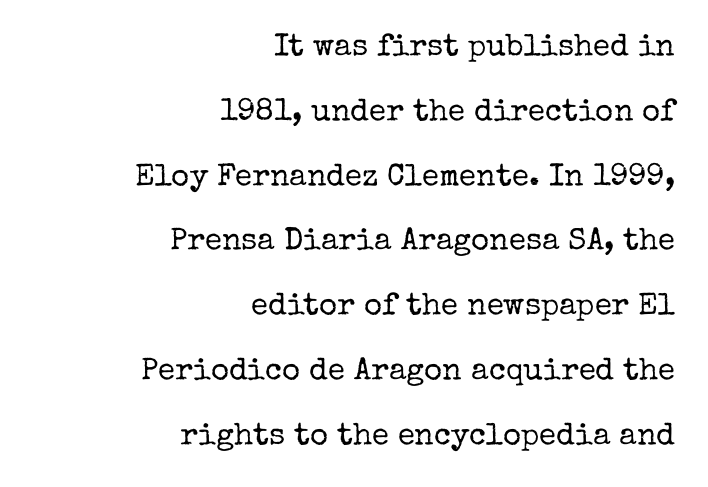
The image shows 31 px regular-weight serif type, upright; set right-aligned, loose line spacing (2.09x), normal letter spacing, not underlined; low stroke contrast and a medium x-height.
